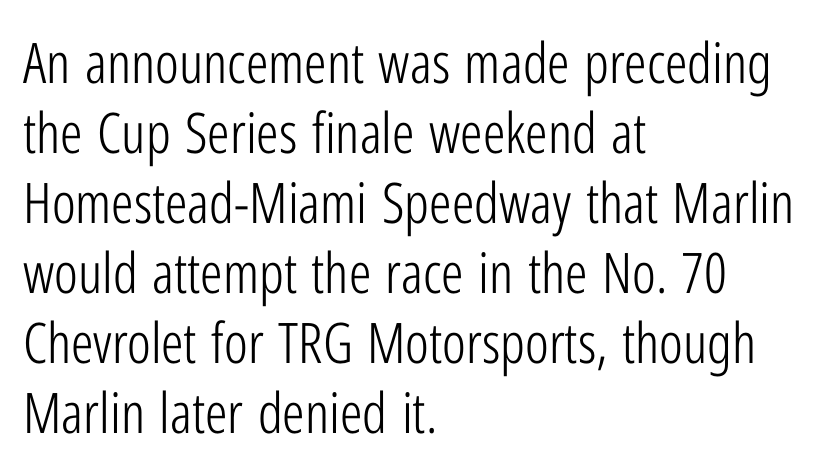
The image shows 56 px light, condensed sans-serif type, upright; set left-aligned, normal line spacing (1.25x), normal letter spacing, not underlined; low stroke contrast and a medium x-height.
